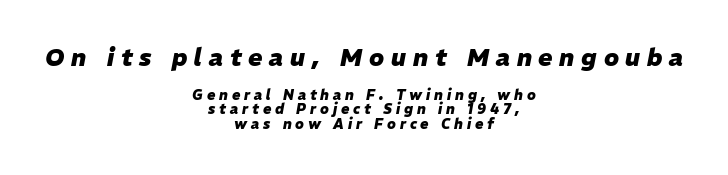
Q: Is the text bold? A: Yes.
Q: Is the text italic (slanted)? A: Yes, it leans right by about 11 degrees.
Q: Is the text underlined? A: No.
Q: How is the paragraph aligned? A: Centered.
Q: Is the spacing between letters normal or unusually wide? A: Unusually wide.
Q: Is the spacing between lines tight, normal or loose? A: Tight.
Q: Which block of text is set in a larger size, the first (top) or the second (bottom)? A: The first (top) one.
